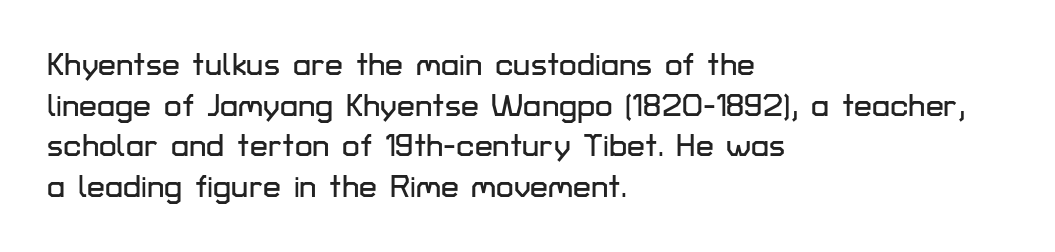
The image shows 32 px sans-serif type, upright; set left-aligned, normal line spacing (1.27x), normal letter spacing, not underlined; low stroke contrast and a medium x-height.
